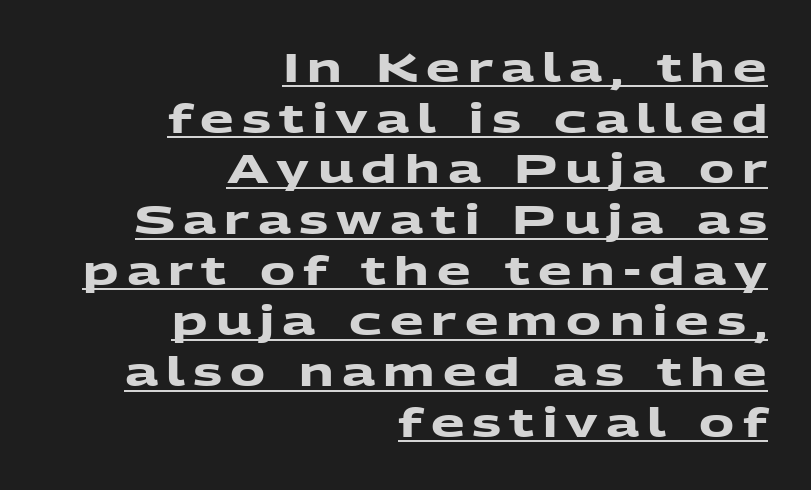
The typeface chosen for these lines omits serifs. Looks like regular typesetting: each glyph gets only the width it needs. These characters rest on top of a visible drawn line. Compared with a flush-left layout, this one pins lines to the opposite, right side. There is plenty of visible air inserted between adjacent glyphs.
